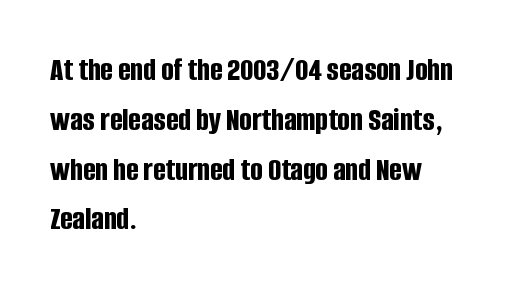
The image shows 33 px bold, condensed sans-serif type, upright; set left-aligned, normal line spacing (1.51x), normal letter spacing, not underlined; low stroke contrast and a large x-height.
